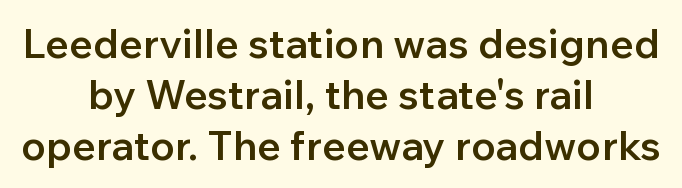
The image shows 41 px semibold sans-serif type, upright; set centered, normal line spacing (1.25x), normal letter spacing, not underlined; low stroke contrast and a medium x-height.
